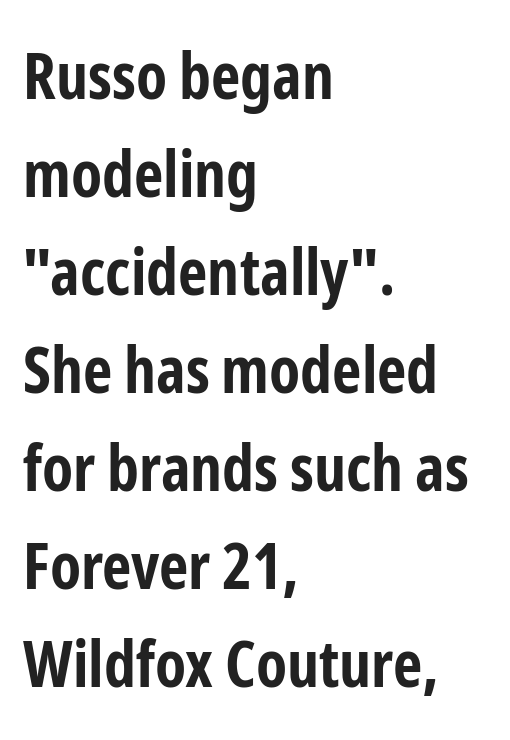
Thick stems and heavy bowls — unmistakably bold. Tracking value appears to be zero — textbook default spacing. Quick note: interline space is typical. Observe the absence of serifs on each vertical stroke in this sample. Glance below the letters and you will spot only blank space. Horizontal alignment here is leftward, the default for most running prose.
